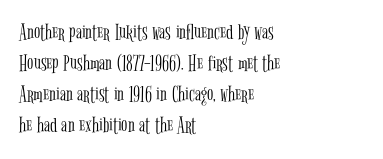
{"italic": "no", "bold": "no", "underline": "no", "align": "left", "line_spacing": "normal", "line_spacing_ratio": 1.35, "letter_spacing": "normal", "letter_spacing_em": 0.0, "glyph_px": 23}
